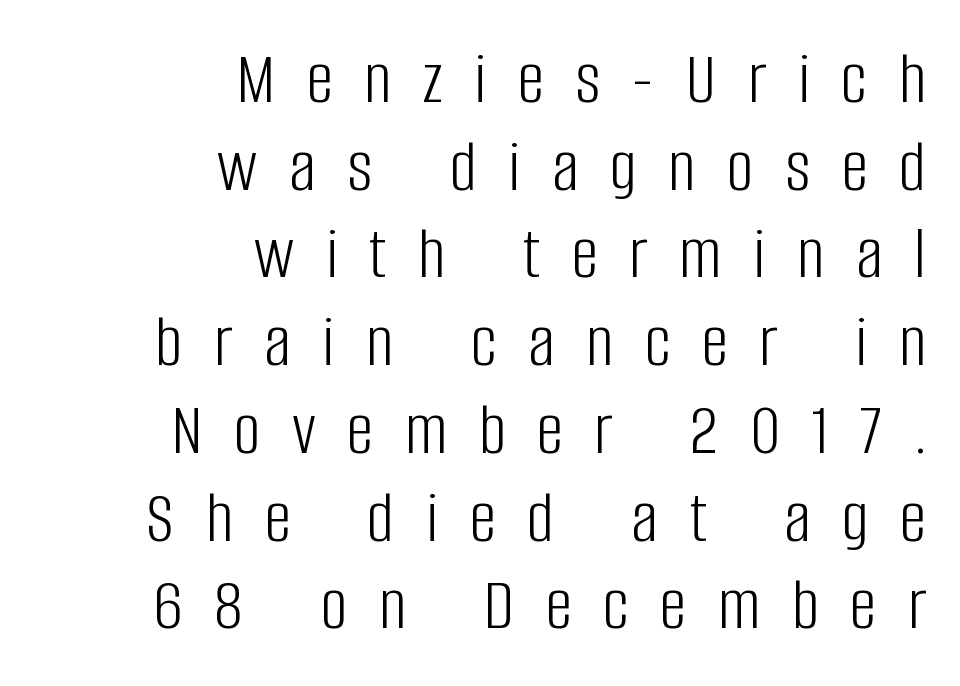
Descenders hang freely into open space. This sample uses an upright cut, with every glyph sitting square on the baseline. The strokes are not fattened; the text isn't bold. The rendering uses natural spacing where letterforms have individual widths. In terms of letterspacing, this is a distinctly airy, spread setting.
